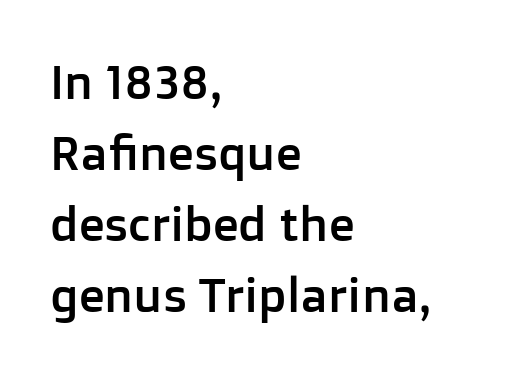
Q: Is the text italic (slanted)? A: No, it is upright.
Q: Is the typeface a serif or a sans-serif typeface? A: Sans-serif.
Q: Is the text underlined? A: No.
Q: How is the paragraph aligned? A: Left-aligned.
Q: Is the spacing between letters normal or unusually wide? A: Normal.
Q: Is the spacing between lines tight, normal or loose? A: Normal.
Q: Width (condensed, normal, or wide)? A: Normal.
Q: Stroke contrast? A: Low.
Q: x-height? A: Medium.
Q: Monospaced? A: No.
